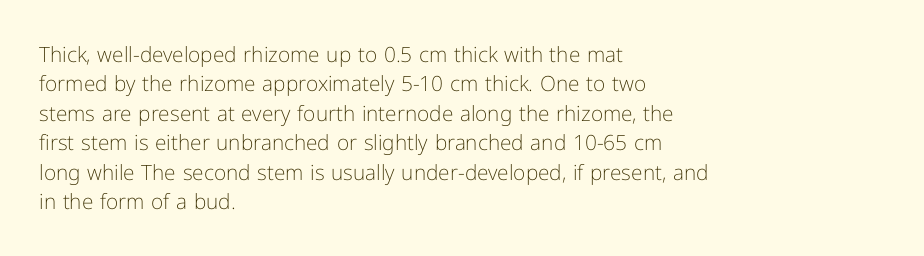
{"italic": "no", "bold": "no", "underline": "no", "align": "left", "line_spacing": "normal", "line_spacing_ratio": 1.4, "letter_spacing": "normal", "letter_spacing_em": 0.0, "glyph_px": 21}
